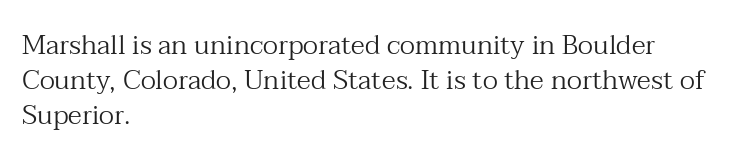
Q: Is the text bold? A: No.
Q: Is the text italic (slanted)? A: No, it is upright.
Q: Is the text underlined? A: No.
Q: How is the paragraph aligned? A: Left-aligned.
Q: Is the spacing between letters normal or unusually wide? A: Normal.
Q: Is the spacing between lines tight, normal or loose? A: Normal.
